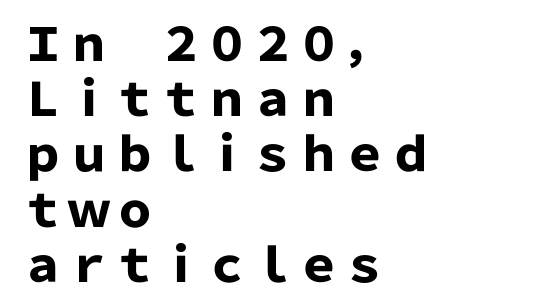
{"serif": "no", "italic": "no", "bold": "yes", "weight": "heavy", "width": "normal", "stroke_contrast": "low", "x_height": "medium", "monospaced": "no", "underline": "no", "align": "left", "line_spacing_ratio": 1.2, "letter_spacing": "normal", "letter_spacing_em": 0.0, "glyph_px": 46}
